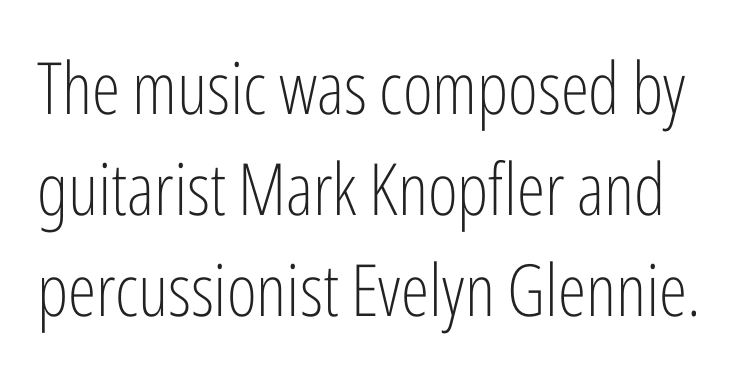
The image shows 72 px light, condensed sans-serif type, upright; set normal line spacing (1.4x), normal letter spacing, not underlined; low stroke contrast and a medium x-height.
